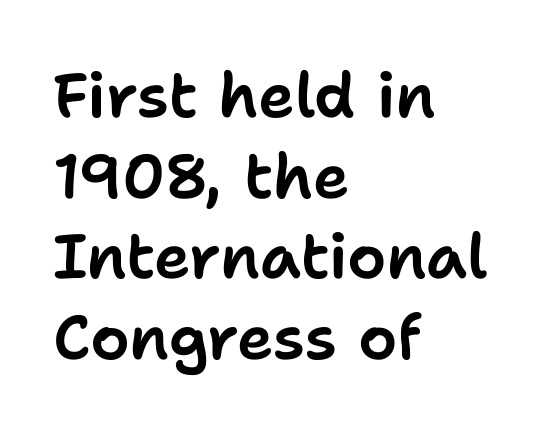
Q: Is the text italic (slanted)? A: No, it is upright.
Q: Is the typeface a serif or a sans-serif typeface? A: Sans-serif.
Q: Is the text underlined? A: No.
Q: How is the paragraph aligned? A: Left-aligned.
Q: Is the spacing between letters normal or unusually wide? A: Normal.
Q: Is the spacing between lines tight, normal or loose? A: Normal.
Q: Width (condensed, normal, or wide)? A: Normal.
Q: Stroke contrast? A: Low.
Q: x-height? A: Medium.
Q: Monospaced? A: No.
